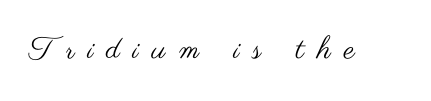
Summary of weight: not heavy and not bold. Rule under the text: the space is simply empty. The face used here is proportionally spaced, like ordinary book or web type. These lines are composed in type without serifs. The rendering inserts visible extra space after every character.
